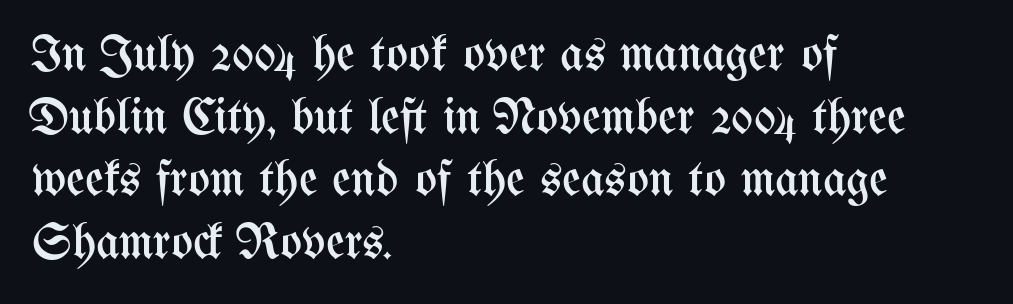
The image shows 51 px regular-weight, condensed type, upright; set left-aligned, line spacing 1.23x, normal letter spacing, not underlined; medium stroke contrast and a medium x-height.
